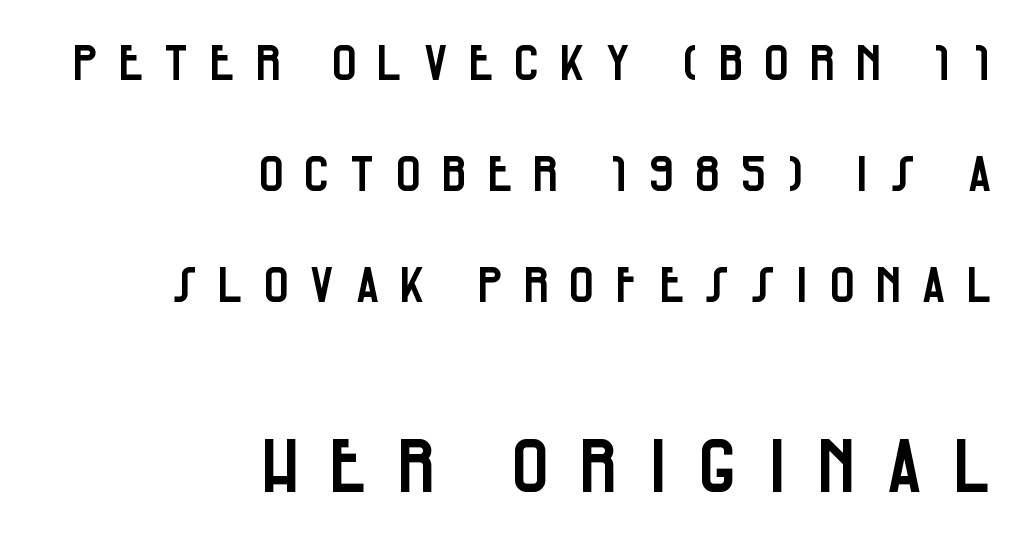
Bigger letters appear in the bottom chunk; the top chunk is reduced. Is there any slant? The stems are plumb. Here the designer chose a conventional face with non-uniform glyph widths. The passage shown stacks its lines with a broad gap.
